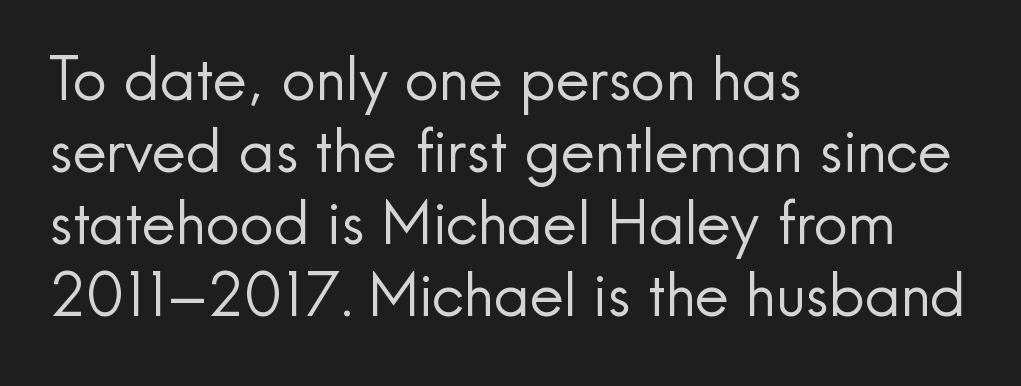
{"serif": "no", "italic": "no", "bold": "no", "weight": "regular", "width": "normal", "x_height": "small", "monospaced": "no", "underline": "no", "align": "left", "line_spacing_ratio": 1.2, "letter_spacing": "normal", "letter_spacing_em": 0.0, "glyph_px": 60}
